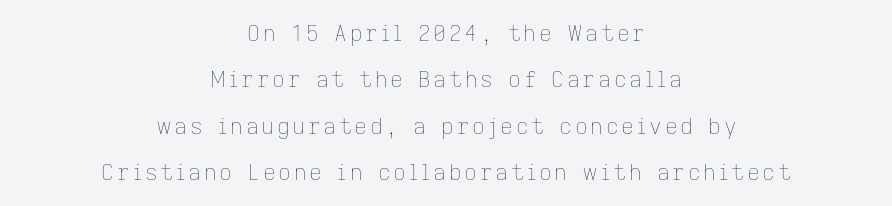
Does the lettering tilt? It doesn't — this is upright. The area under the type is left untouched. No heavy texture on the line: the type isn't bold. The typesetter chose a symmetrical, centered arrangement here. The leading is generous, giving the passage an open texture.
